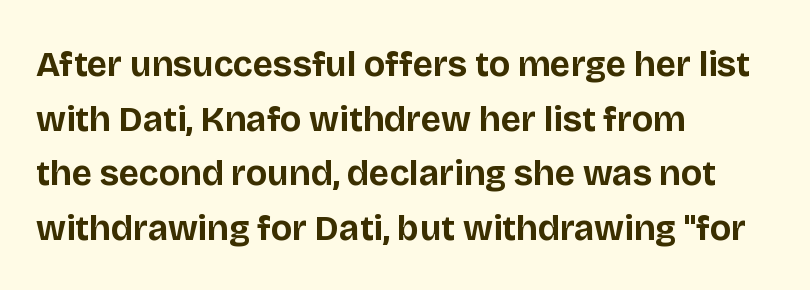
The image shows 35 px bold sans-serif type, upright; set left-aligned, normal line spacing (1.56x), normal letter spacing, not underlined; low stroke contrast and a large x-height.
